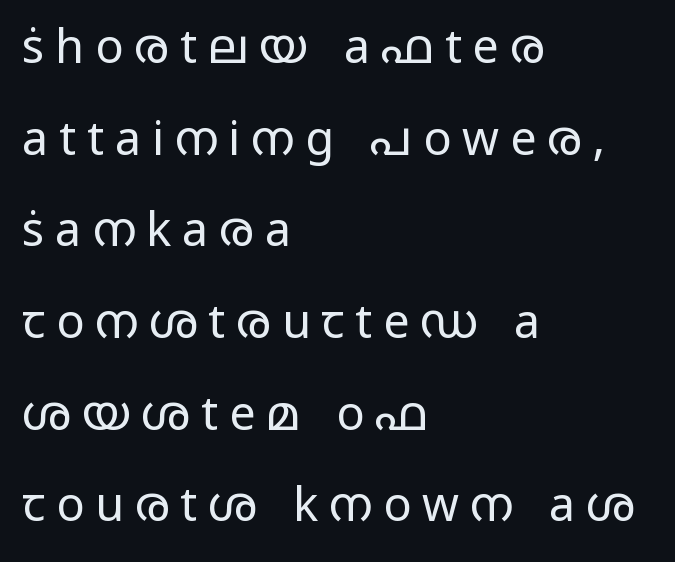
The image shows 47 px regular-weight, wide sans-serif type, upright; set left-aligned, loose line spacing (1.95x), unusually wide letter spacing (+0.23 em), not underlined; low stroke contrast and a medium x-height.
